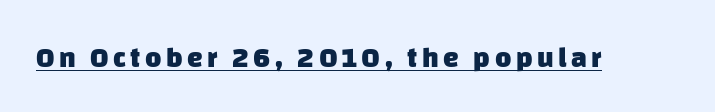
{"serif": "no", "bold": "yes", "weight": "heavy", "width": "normal", "stroke_contrast": "low", "x_height": "large", "monospaced": "no", "underline": "yes", "glyph_px": 28}
